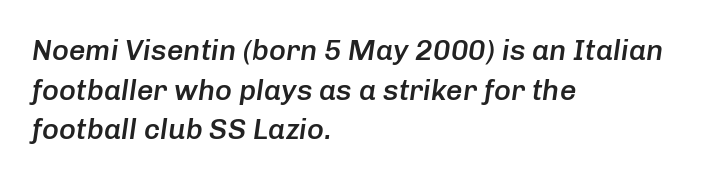
{"italic": "yes", "lean": "right", "slant_degrees": 8, "bold": "semi", "weight": "semibold", "width": "normal", "stroke_contrast": "low", "x_height": "medium", "monospaced": "no", "underline": "no", "align": "left", "line_spacing": "normal", "line_spacing_ratio": 1.37, "letter_spacing": "normal", "letter_spacing_em": 0.0, "glyph_px": 29}
